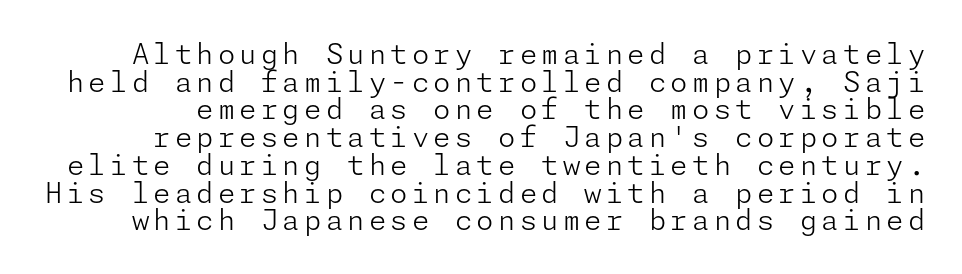
The image shows 28 px light sans-serif type, upright; set tight line spacing (0.99x), not underlined; low stroke contrast and a medium x-height.
